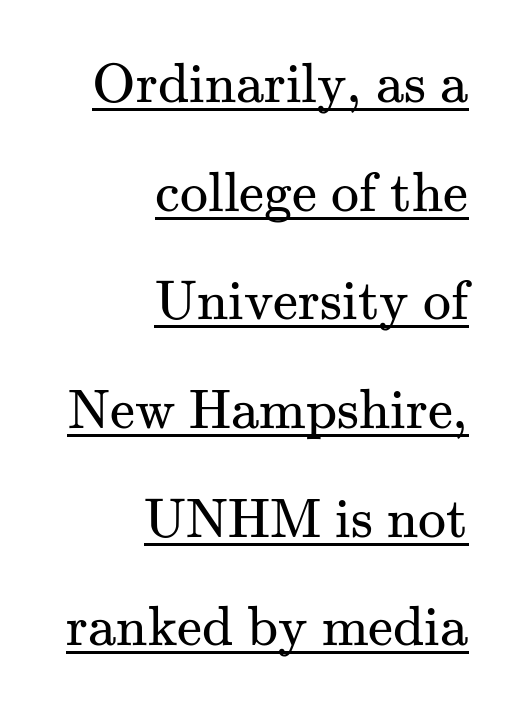
Nothing unusual about the tracking: characters are spaced as the font intends. Compared with typical paragraphs, the rows here are farther apart. The characters are drawn with everyday or finer stroke widths. I'd call this a serif setting — the letters wear small feet. All the whitespace from short lines collects on the left. The specimen includes a rule beneath the text block's lines.
